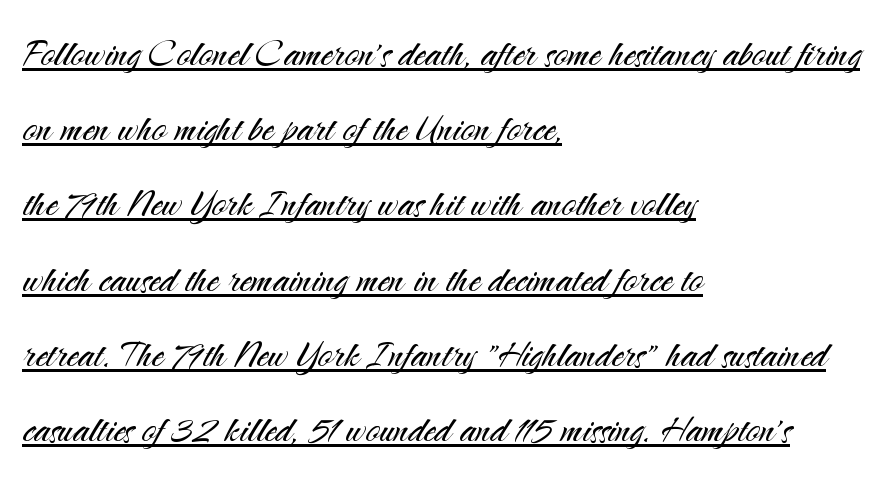
Q: Is the text bold? A: No.
Q: Is the text italic (slanted)? A: Yes.
Q: Is the typeface a serif or a sans-serif typeface? A: Sans-serif.
Q: Is the text underlined? A: Yes.
Q: How is the paragraph aligned? A: Left-aligned.
Q: Is the spacing between letters normal or unusually wide? A: Normal.
Q: Is the spacing between lines tight, normal or loose? A: Normal.
Q: Width (condensed, normal, or wide)? A: Normal.
Q: Stroke contrast? A: Medium.
Q: x-height? A: Small.
Q: Monospaced? A: No.
